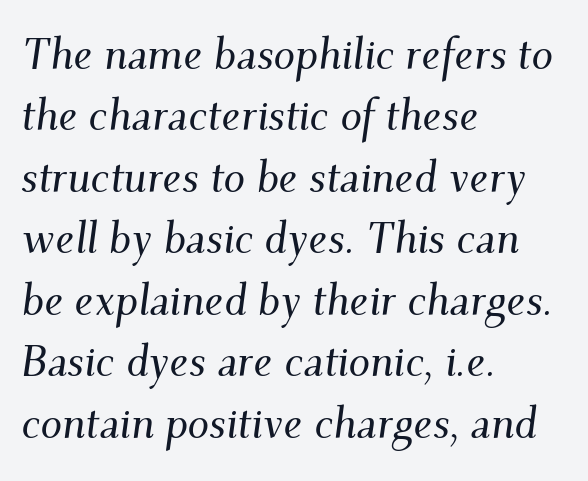
The image shows 43 px serif type, italic (leaning right); set left-aligned, normal line spacing (1.43x), normal letter spacing, not underlined; medium stroke contrast and a small x-height.
